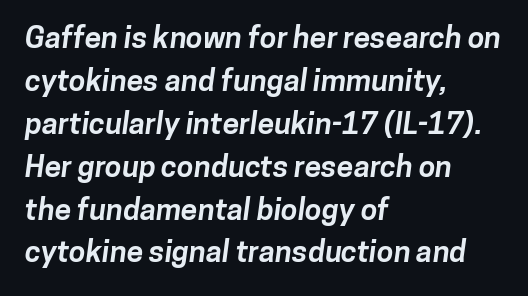
The image shows 30 px bold sans-serif type; set left-aligned, normal line spacing (1.43x), normal letter spacing, not underlined; low stroke contrast and a medium x-height.
